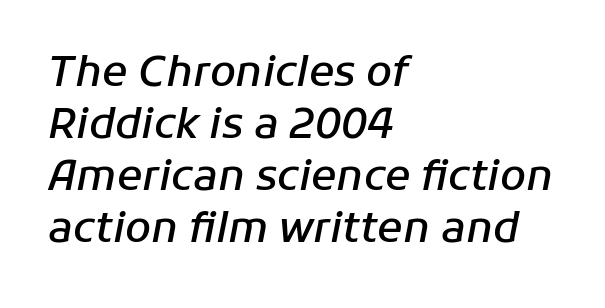
{"italic": "yes", "lean": "right", "slant_degrees": 11, "bold": "semi", "weight": "semibold", "width": "normal", "stroke_contrast": "low", "x_height": "medium", "monospaced": "no", "underline": "no", "align": "left", "line_spacing_ratio": 1.24, "letter_spacing": "normal", "letter_spacing_em": 0.0, "glyph_px": 42}
